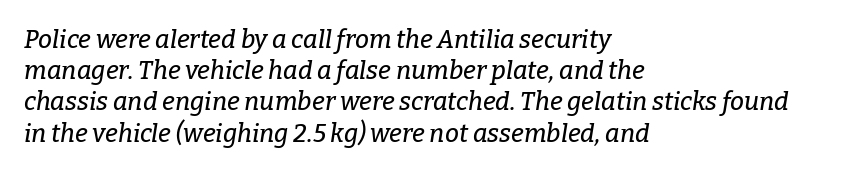
Q: Is the text italic (slanted)? A: Yes, it leans right by about 9 degrees.
Q: Is the text underlined? A: No.
Q: How is the paragraph aligned? A: Left-aligned.
Q: Is the spacing between letters normal or unusually wide? A: Normal.
Q: Is the spacing between lines tight, normal or loose? A: Normal.
